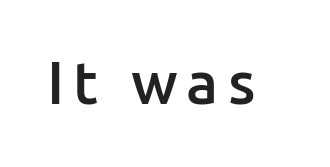
Font category for this specimen: sans-serif. Plain, unruled lines of type. The letters stand straight up with perfectly vertical stems. These words are printed semibold, heavier than regular yet not bold. Each letter keeps its own natural width here, so spacing adapts to shape.
